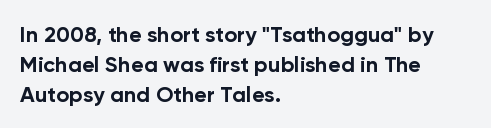
Q: Is the text bold? A: Yes.
Q: Is the text italic (slanted)? A: No, it is upright.
Q: Is the text underlined? A: No.
Q: How is the paragraph aligned? A: Left-aligned.
Q: Is the spacing between letters normal or unusually wide? A: Normal.
Q: Is the spacing between lines tight, normal or loose? A: Normal.
